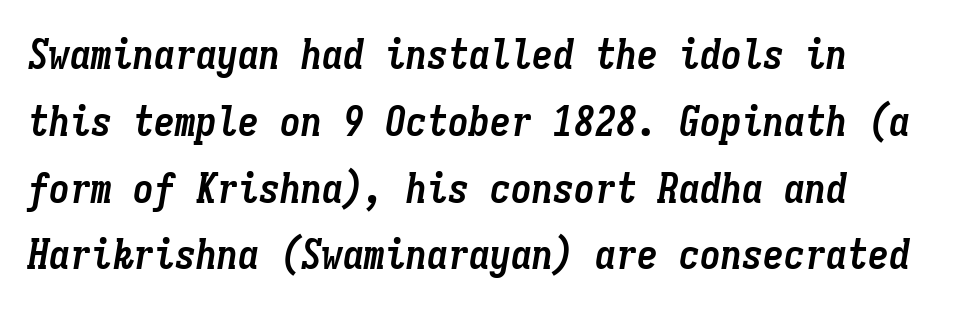
{"italic": "yes", "lean": "right", "slant_degrees": 9, "bold": "yes", "weight": "semibold", "width": "condensed", "stroke_contrast": "low", "x_height": "medium", "monospaced": "yes", "underline": "no", "align": "left", "line_spacing": "normal", "line_spacing_ratio": 1.59, "letter_spacing": "normal", "letter_spacing_em": 0.0, "glyph_px": 42}
